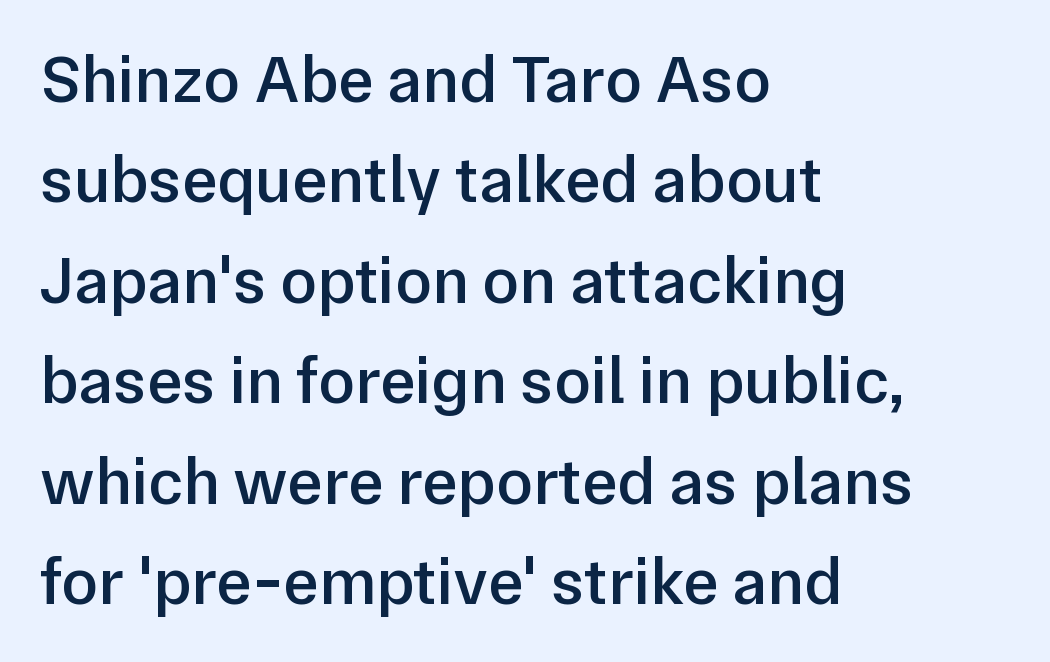
The image shows 67 px semibold sans-serif type, upright; set left-aligned, normal line spacing (1.5x), normal letter spacing, not underlined; low stroke contrast and a medium x-height.
